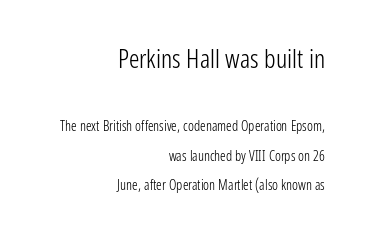
The image shows 26 px text type, upright; set right-aligned, loose line spacing (2.1x), normal letter spacing, not underlined; the first (top) block is 1.86x larger.
